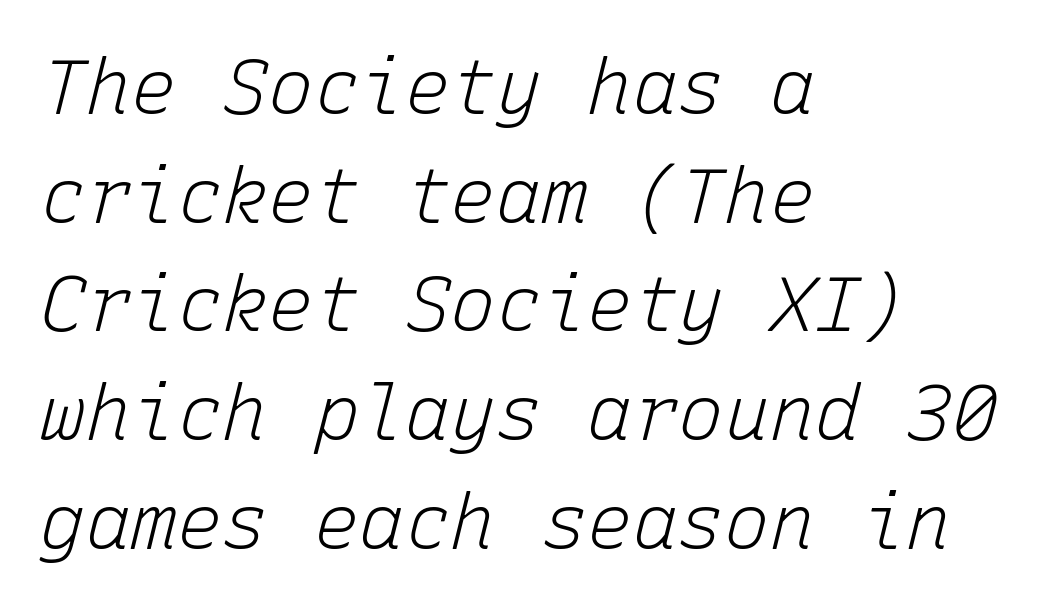
{"italic": "yes", "lean": "right", "slant_degrees": 15, "bold": "no", "weight": "light", "width": "normal", "stroke_contrast": "low", "x_height": "medium", "monospaced": "yes", "underline": "no", "align": "left", "line_spacing": "normal", "line_spacing_ratio": 1.43, "letter_spacing": "normal", "letter_spacing_em": 0.0, "glyph_px": 76}
